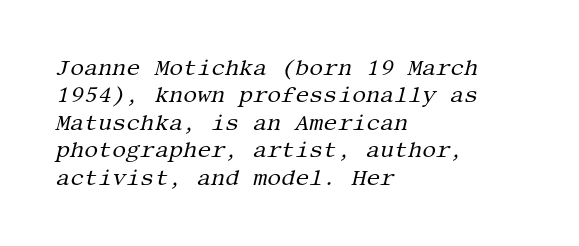
Plain, unruled lines of type. Horizontal alignment here is leftward, the default for most running prose. No chunkiness to these letters — they're not bold. In terms of posture, this sample is oblique. This rendering leaves character spacing at its baseline value. Notice how descenders clear the ascenders below comfortably — that's standard leading.
